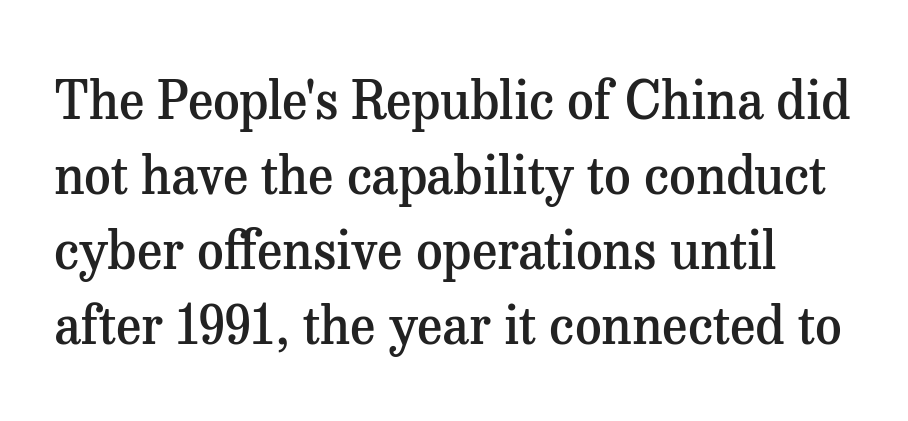
The image shows 52 px semibold serif type, upright; set normal line spacing (1.44x), normal letter spacing, not underlined; medium stroke contrast and a medium x-height.
